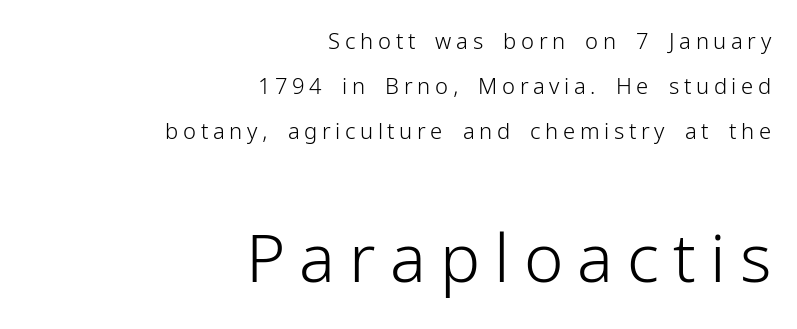
A typesetter would label this face a sans. Stems and bowls with no extra thickness — not bold. Tracking here is generous; glyphs stand well apart from one another. Horizontal alignment here is rightward, an uncommon choice for prose. Look at the glyph heights: the lower group is clearly the bigger setting.
